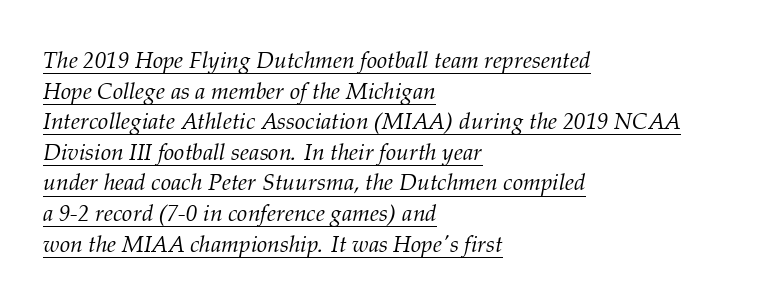
Q: Is the text bold? A: No.
Q: Is the text italic (slanted)? A: Yes, it leans right by about 12 degrees.
Q: Is the text underlined? A: Yes.
Q: How is the paragraph aligned? A: Left-aligned.
Q: Is the spacing between letters normal or unusually wide? A: Normal.
Q: Is the spacing between lines tight, normal or loose? A: Normal.
